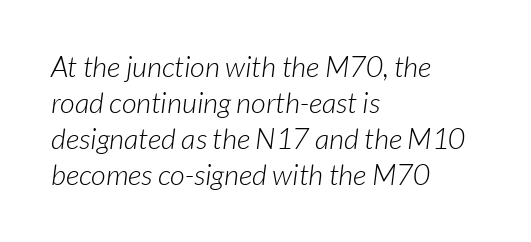
{"serif": "no", "bold": "no", "weight": "light", "width": "normal", "stroke_contrast": "low", "x_height": "medium", "monospaced": "no", "underline": "no", "align": "left", "line_spacing_ratio": 1.24, "letter_spacing": "normal", "letter_spacing_em": 0.0, "glyph_px": 29}
